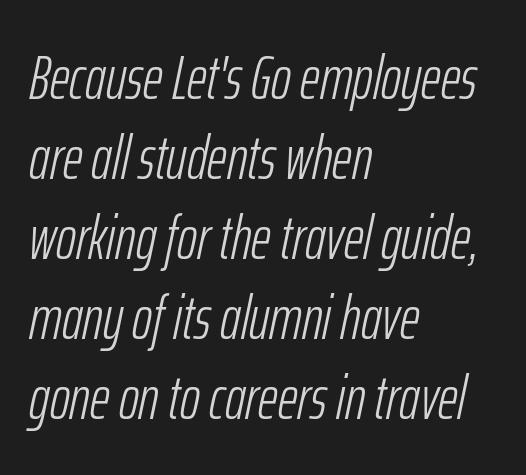
Q: Is the text bold? A: No.
Q: Is the text italic (slanted)? A: Yes, it leans right by about 12 degrees.
Q: Is the text underlined? A: No.
Q: How is the paragraph aligned? A: Left-aligned.
Q: Is the spacing between letters normal or unusually wide? A: Normal.
Q: Is the spacing between lines tight, normal or loose? A: Normal.
Q: Width (condensed, normal, or wide)? A: Condensed.
Q: Stroke contrast? A: Low.
Q: x-height? A: Medium.
Q: Monospaced? A: No.
